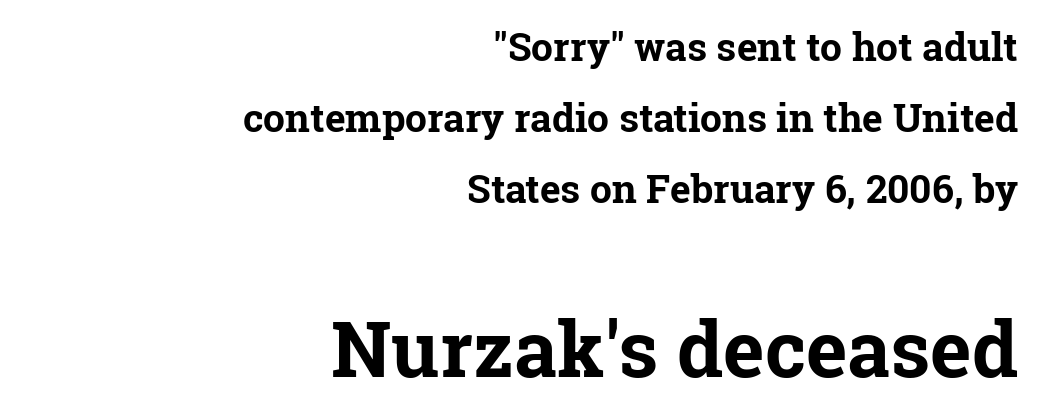
{"serif": "yes", "italic": "no", "bold": "yes", "weight": "bold", "width": "normal", "stroke_contrast": "low", "x_height": "medium", "monospaced": "no", "underline": "no", "align": "right", "line_spacing_ratio": 1.82, "letter_spacing": "normal", "letter_spacing_em": 0.0, "larger_block": "second", "size_ratio": 2.0, "glyph_px": 78}
